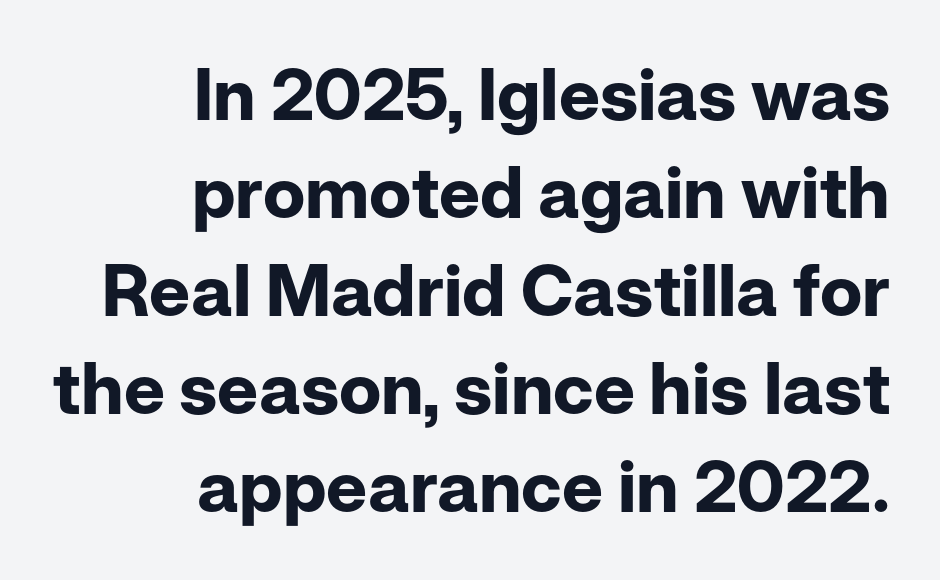
The image shows 72 px bold sans-serif type, upright; set right-aligned, normal line spacing (1.36x), normal letter spacing, not underlined; low stroke contrast and a medium x-height.
